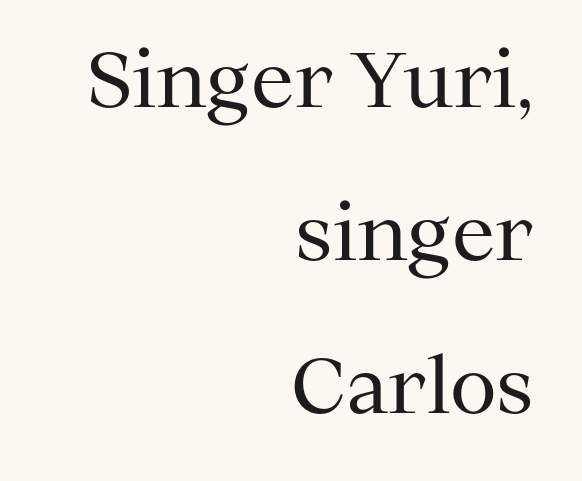
Line ends are locked; line starts wander. The rendering uses natural spacing where letterforms have individual widths. Clear beneath every line of the passage. The characters display serif detailing at their extremities. This is not heavy type; no bold has been used. Quick note: not italic, upright.
